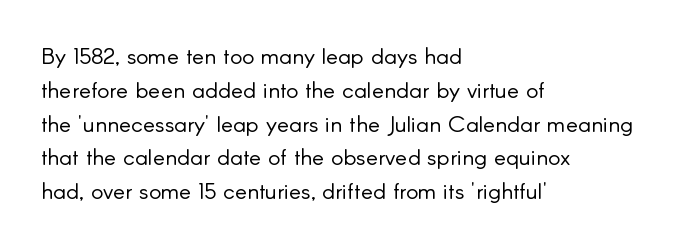
The image shows 23 px text type, upright; set left-aligned, normal line spacing (1.47x), normal letter spacing, not underlined.
